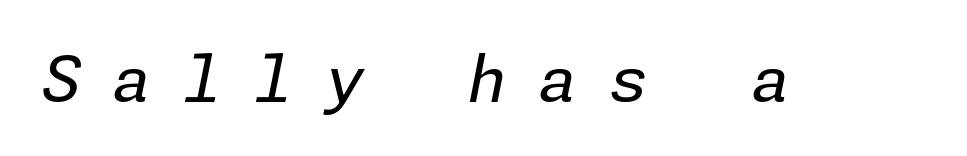
The image shows 64 px regular-weight type, italic (leaning right); set unusually wide letter spacing (+0.49 em), not underlined; low stroke contrast and a medium x-height.
